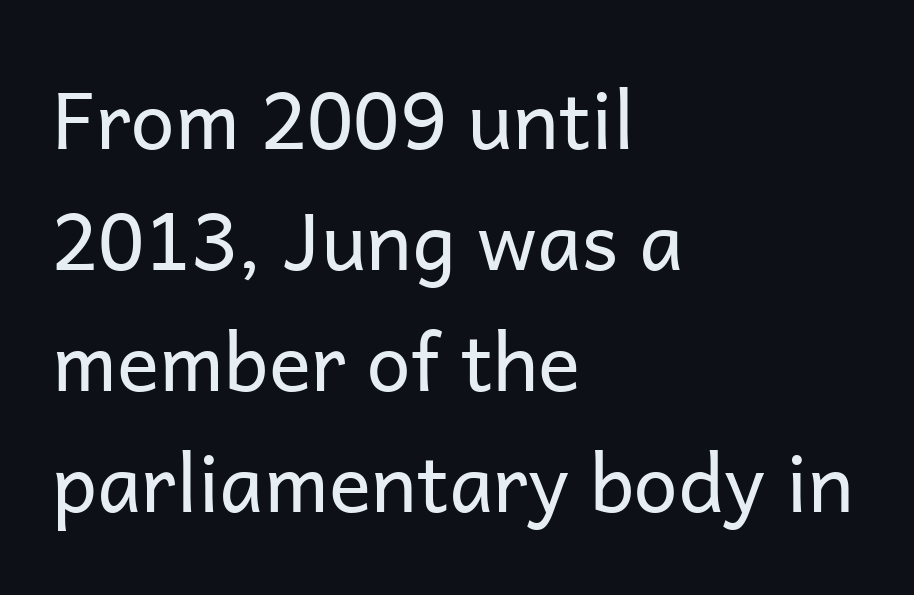
The image shows 79 px regular-weight sans-serif type, upright; set left-aligned, normal line spacing (1.53x), normal letter spacing, not underlined; low stroke contrast and a medium x-height.
